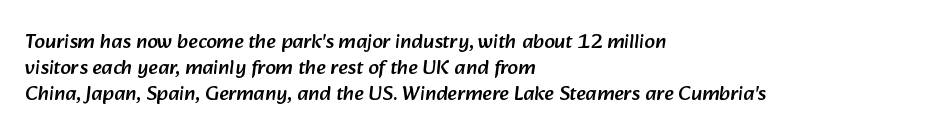
Q: Is the text underlined? A: No.
Q: How is the paragraph aligned? A: Left-aligned.
Q: Is the spacing between letters normal or unusually wide? A: Normal.
Q: Is the spacing between lines tight, normal or loose? A: Normal.
